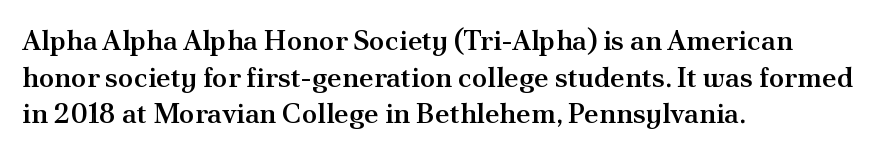
The image shows 28 px semibold serif type, upright; set left-aligned, normal line spacing (1.31x), normal letter spacing, not underlined; medium stroke contrast and a small x-height.
